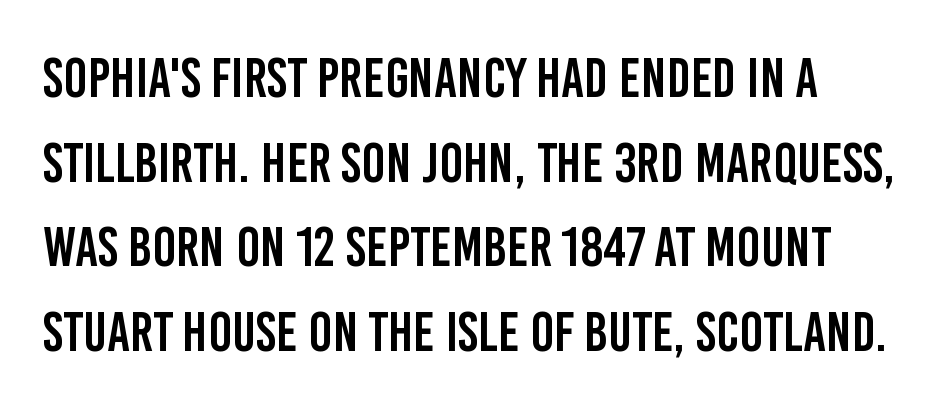
{"serif": "no", "italic": "no", "width": "condensed", "stroke_contrast": "low", "x_height": "large", "monospaced": "no", "underline": "no", "line_spacing": "normal", "line_spacing_ratio": 1.51, "letter_spacing": "normal", "letter_spacing_em": 0.0, "glyph_px": 56}
